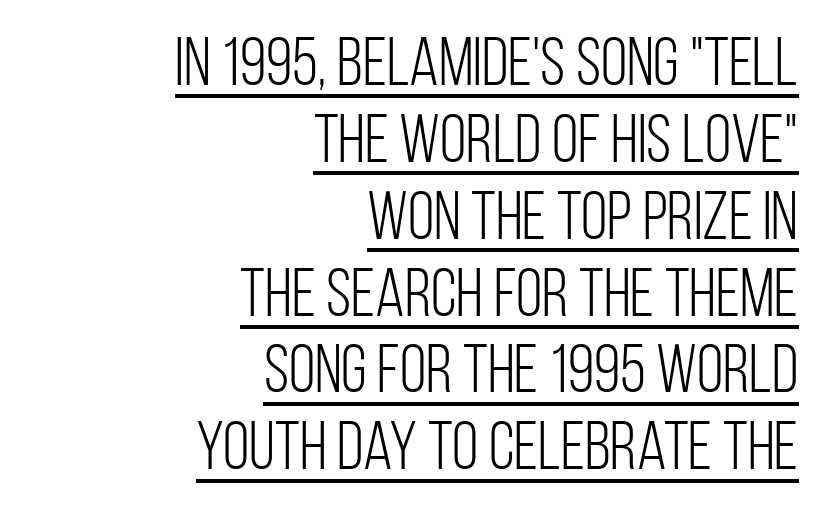
Q: Is the text bold? A: No.
Q: Is the text italic (slanted)? A: No, it is upright.
Q: Is the typeface a serif or a sans-serif typeface? A: Sans-serif.
Q: Is the text underlined? A: Yes.
Q: How is the paragraph aligned? A: Right-aligned.
Q: Is the spacing between letters normal or unusually wide? A: Normal.
Q: Is the spacing between lines tight, normal or loose? A: Tight.
Q: Width (condensed, normal, or wide)? A: Condensed.
Q: Stroke contrast? A: Low.
Q: x-height? A: Large.
Q: Monospaced? A: No.
